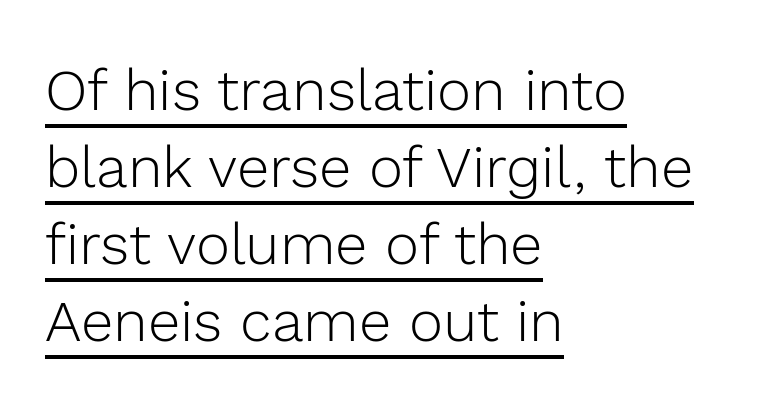
This sample uses plain, unmodified letter spacing. The glyphs are accompanied by a horizontal stroke just below them. The letters stand upright; this is a roman face. Heaviness? Minimal to ordinary, like unemphasized prose.
